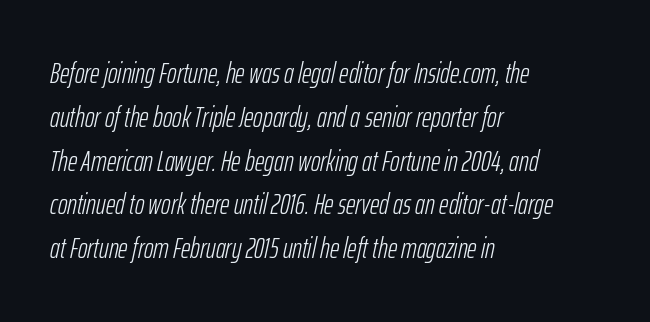
{"italic": "yes", "lean": "right", "slant_degrees": 12, "bold": "no", "weight": "light", "width": "condensed", "stroke_contrast": "low", "x_height": "medium", "monospaced": "no", "underline": "no", "align": "left", "line_spacing": "normal", "line_spacing_ratio": 1.51, "letter_spacing": "normal", "letter_spacing_em": 0.0, "glyph_px": 29}
